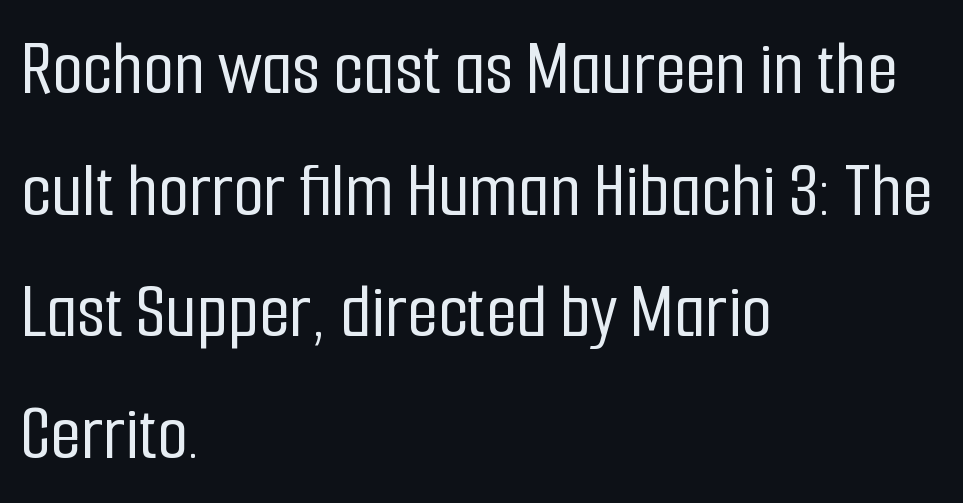
Unmarked baselines from the first word to the last. The compositor pushed each line to the left boundary. What kind of face is this? One without serifs — a sans. The letters advance in unequal steps, a hallmark of proportional type. The typography opts for an upright posture over an oblique one.
